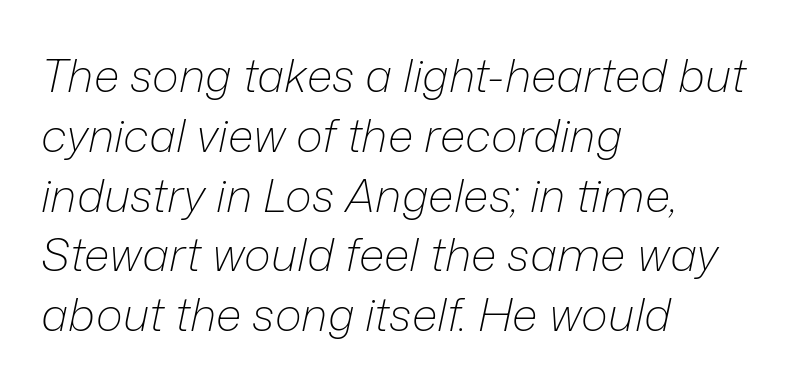
Q: Is the text bold? A: No.
Q: Is the text italic (slanted)? A: Yes, it leans right by about 12 degrees.
Q: Is the text underlined? A: No.
Q: How is the paragraph aligned? A: Left-aligned.
Q: Is the spacing between letters normal or unusually wide? A: Normal.
Q: Is the spacing between lines tight, normal or loose? A: Normal.
Q: Width (condensed, normal, or wide)? A: Normal.
Q: Stroke contrast? A: Low.
Q: x-height? A: Medium.
Q: Monospaced? A: No.
